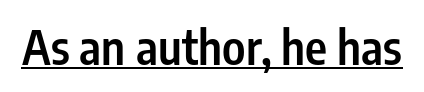
Students, note that the glyphs here touch the page at normal intervals. Honestly, the underline is the first thing you notice here. Look at the bottom of the vertical strokes: they stop flat, with no serifs. Italic? Not at all — the glyphs are vertical. Varying glyph widths throughout — classic text-font behaviour.
